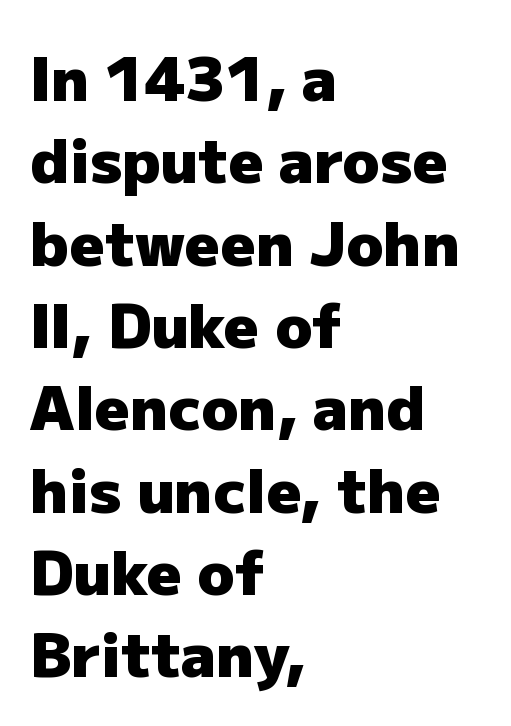
Q: Is the text bold? A: Yes.
Q: Is the text italic (slanted)? A: No, it is upright.
Q: Is the typeface a serif or a sans-serif typeface? A: Sans-serif.
Q: Is the text underlined? A: No.
Q: How is the paragraph aligned? A: Left-aligned.
Q: Is the spacing between letters normal or unusually wide? A: Normal.
Q: Is the spacing between lines tight, normal or loose? A: Normal.
Q: Width (condensed, normal, or wide)? A: Normal.
Q: Stroke contrast? A: Low.
Q: x-height? A: Medium.
Q: Monospaced? A: No.
